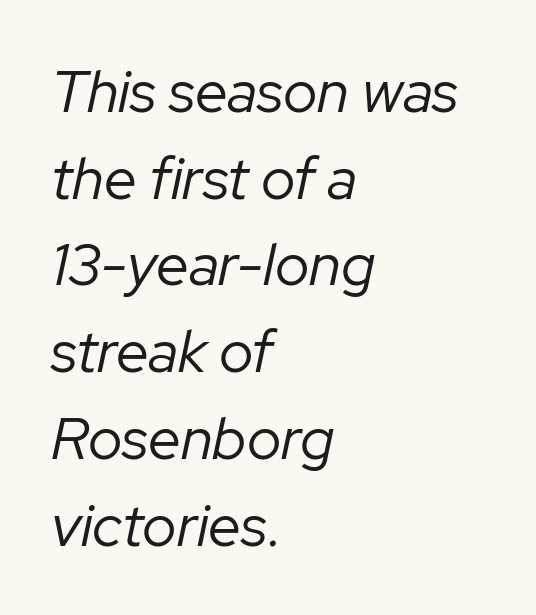
The image shows 59 px regular-weight type, italic (leaning right); set left-aligned, normal line spacing (1.47x), normal letter spacing, not underlined; low stroke contrast and a medium x-height.
